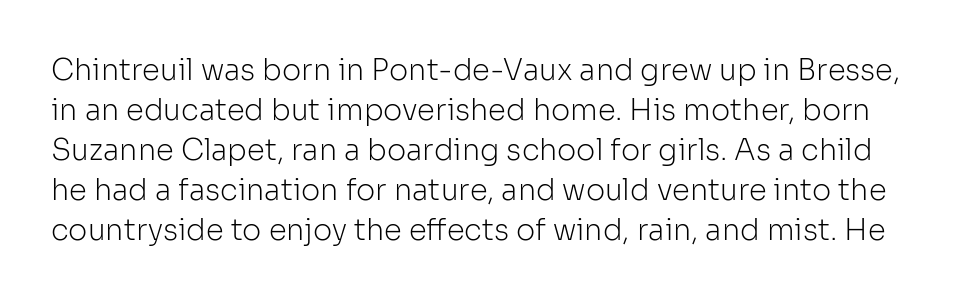
Tracking value appears to be zero — textbook default spacing. Leading matches the norm, producing a regular column. Each letter keeps its own natural width here, so spacing adapts to shape. Look at the bottom of the vertical strokes: they stop flat, with no serifs.
